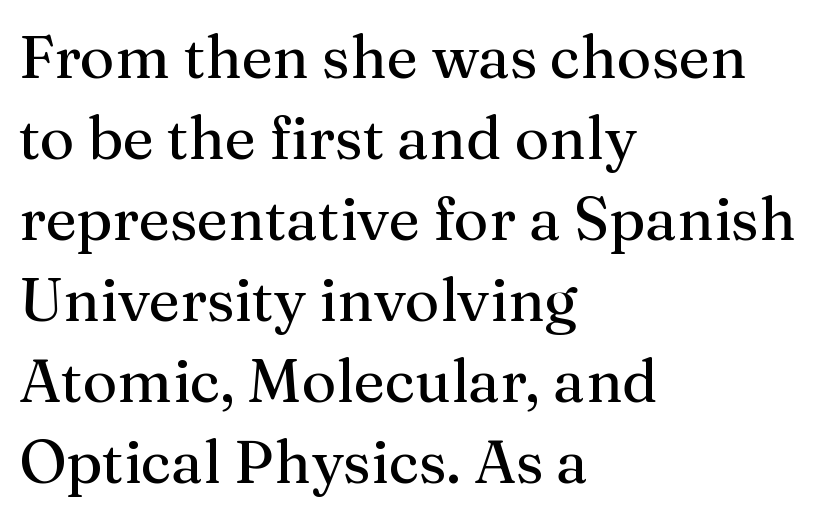
{"serif": "yes", "italic": "no", "bold": "no", "weight": "regular", "width": "normal", "stroke_contrast": "medium", "x_height": "medium", "monospaced": "no", "underline": "no", "align": "left", "line_spacing": "normal", "line_spacing_ratio": 1.35, "letter_spacing": "normal", "letter_spacing_em": 0.0, "glyph_px": 60}
